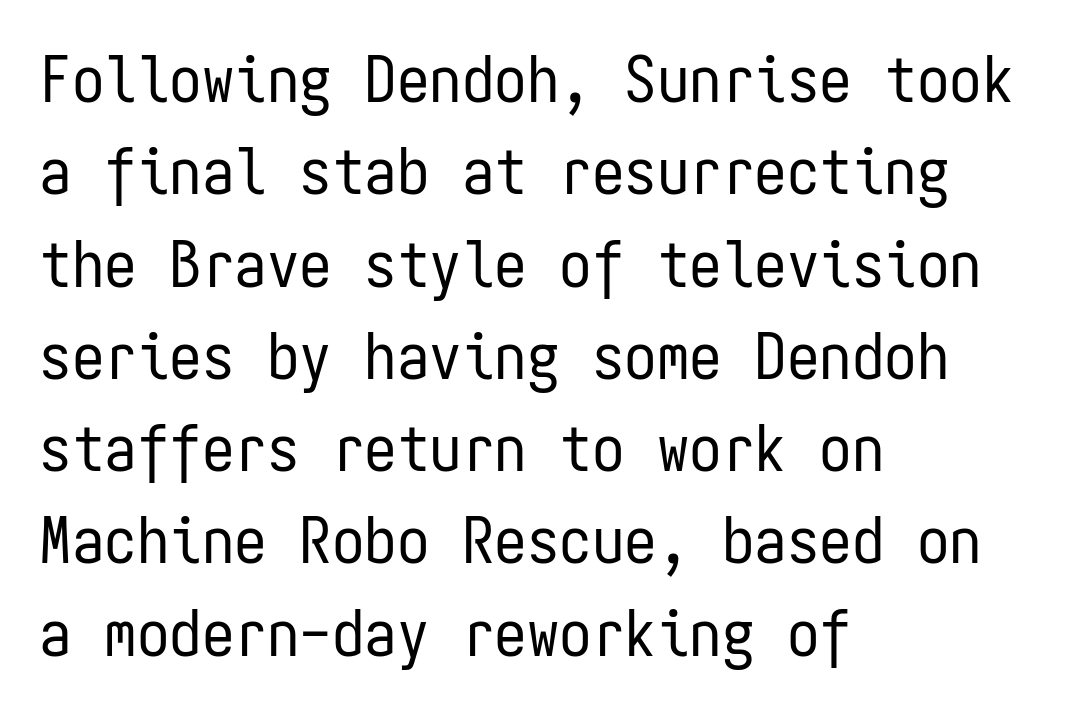
Think of a typewriter: that constant character pitch is what you see here. The rag falls on the right side of this text block. The line texture is even and compact thanks to regular tracking. Designer's note — italics off, roman on. No word sits above an underline.
